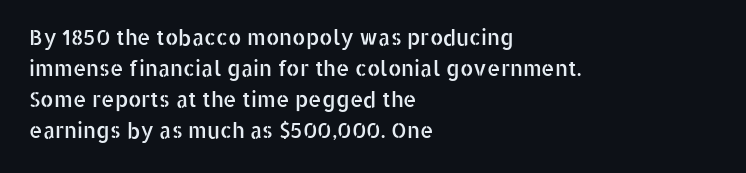
The image shows 21 px text type, upright; set left-aligned, normal line spacing (1.47x), normal letter spacing, not underlined.
